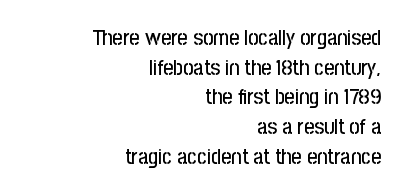
Q: Is the text italic (slanted)? A: No, it is upright.
Q: Is the text underlined? A: No.
Q: How is the paragraph aligned? A: Right-aligned.
Q: Is the spacing between letters normal or unusually wide? A: Normal.
Q: Is the spacing between lines tight, normal or loose? A: Normal.
